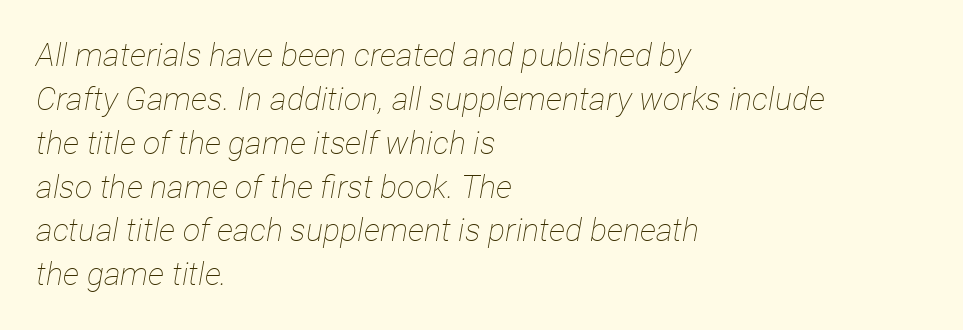
Q: Is the text bold? A: No.
Q: Is the text italic (slanted)? A: Yes, it leans right by about 12 degrees.
Q: Is the text underlined? A: No.
Q: How is the paragraph aligned? A: Left-aligned.
Q: Is the spacing between letters normal or unusually wide? A: Normal.
Q: Is the spacing between lines tight, normal or loose? A: Normal.
Q: Width (condensed, normal, or wide)? A: Condensed.
Q: Stroke contrast? A: Low.
Q: x-height? A: Medium.
Q: Monospaced? A: No.
